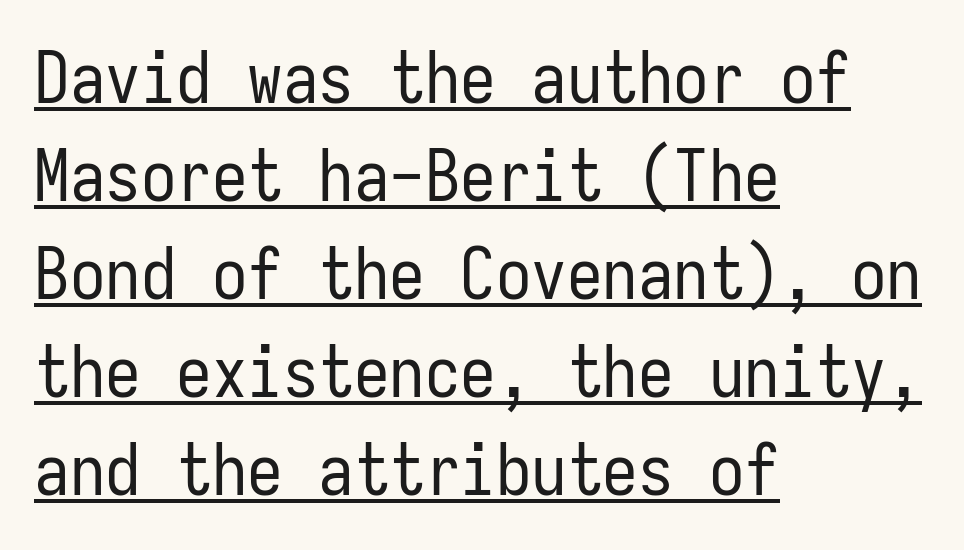
The image shows 71 px regular-weight, condensed sans-serif type, upright, monospaced; set left-aligned, normal line spacing (1.38x), normal letter spacing, underlined; low stroke contrast and a medium x-height.
